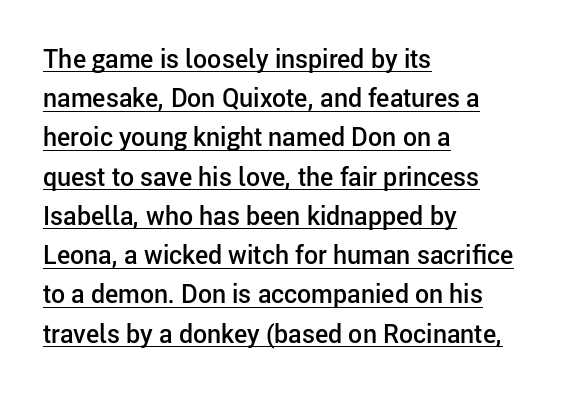
{"italic": "no", "bold": "semi", "underline": "yes", "align": "left", "line_spacing": "normal", "line_spacing_ratio": 1.57, "letter_spacing": "normal", "letter_spacing_em": 0.0, "glyph_px": 25}
